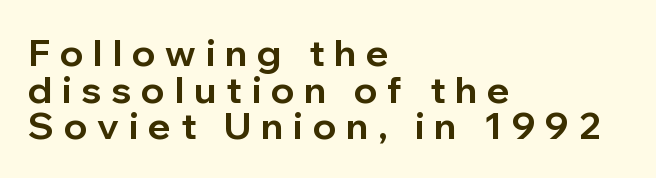
The image shows 37 px bold sans-serif type, upright; set left-aligned, tight line spacing (0.99x), unusually wide letter spacing (+0.27 em), not underlined; low stroke contrast and a medium x-height.
